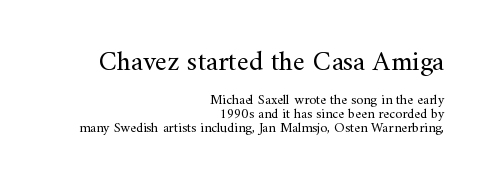
{"serif": "yes", "italic": "no", "bold": "no", "weight": "regular", "width": "normal", "stroke_contrast": "medium", "x_height": "small", "monospaced": "no", "underline": "no", "align": "right", "line_spacing": "tight", "line_spacing_ratio": 1.0, "letter_spacing": "normal", "letter_spacing_em": 0.0, "larger_block": "first", "size_ratio": 2.0, "glyph_px": 28}
